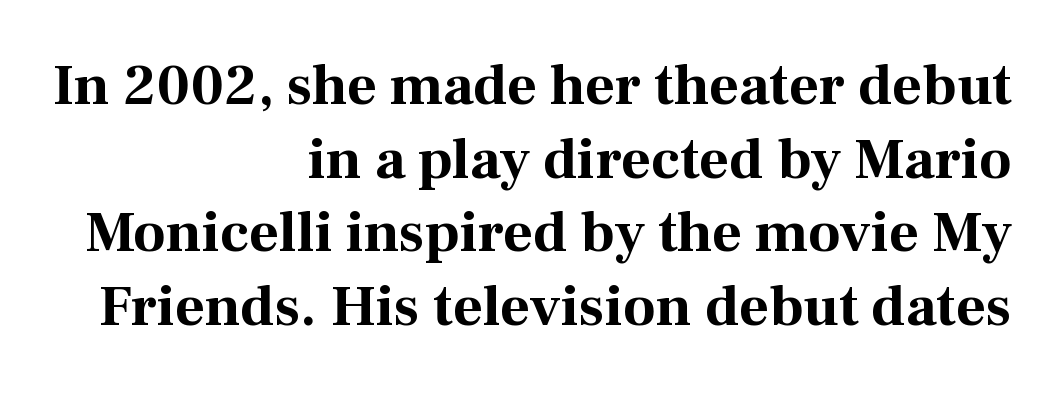
{"serif": "yes", "italic": "no", "bold": "yes", "weight": "bold", "width": "normal", "stroke_contrast": "medium", "x_height": "medium", "monospaced": "no", "underline": "no", "align": "right", "line_spacing": "normal", "line_spacing_ratio": 1.27, "letter_spacing": "normal", "letter_spacing_em": 0.0, "glyph_px": 58}
